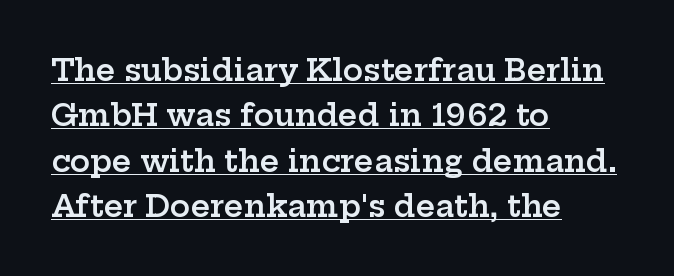
{"serif": "yes", "italic": "no", "bold": "semi", "weight": "semibold", "width": "wide", "stroke_contrast": "low", "x_height": "medium", "monospaced": "no", "underline": "yes", "align": "left", "line_spacing": "normal", "line_spacing_ratio": 1.51, "letter_spacing": "normal", "letter_spacing_em": 0.0, "glyph_px": 30}
